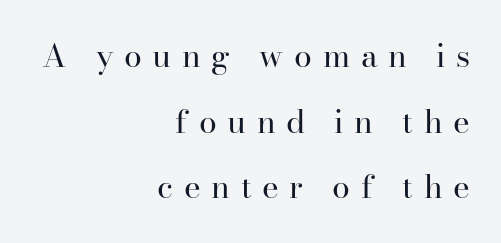
Q: Is the text bold? A: No.
Q: Is the text italic (slanted)? A: No, it is upright.
Q: Is the typeface a serif or a sans-serif typeface? A: Serif.
Q: Is the text underlined? A: No.
Q: How is the paragraph aligned? A: Right-aligned.
Q: Is the spacing between letters normal or unusually wide? A: Unusually wide.
Q: Is the spacing between lines tight, normal or loose? A: Loose.
Q: Width (condensed, normal, or wide)? A: Normal.
Q: Stroke contrast? A: High.
Q: x-height? A: Small.
Q: Monospaced? A: No.
